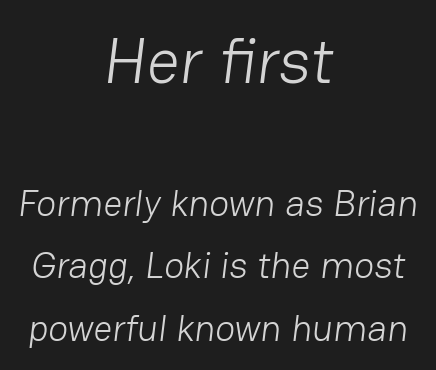
The image shows 65 px light sans-serif type; set centered, normal line spacing (1.68x), normal letter spacing, not underlined; the first (top) block is 1.76x larger; low stroke contrast and a medium x-height.
